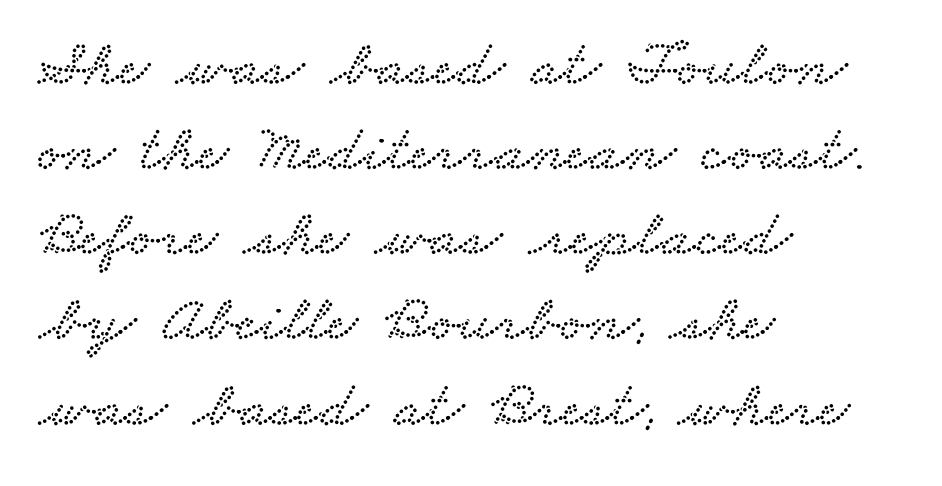
Q: Is the typeface a serif or a sans-serif typeface? A: Serif.
Q: Is the text underlined? A: No.
Q: How is the paragraph aligned? A: Left-aligned.
Q: Is the spacing between letters normal or unusually wide? A: Normal.
Q: Is the spacing between lines tight, normal or loose? A: Normal.
Q: Width (condensed, normal, or wide)? A: Wide.
Q: Stroke contrast? A: Low.
Q: x-height? A: Small.
Q: Monospaced? A: No.
